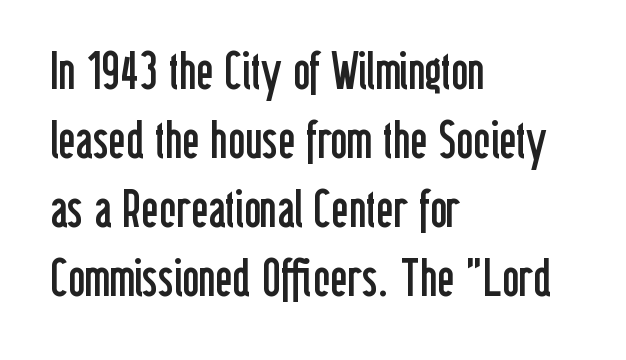
{"serif": "no", "italic": "no", "bold": "no", "weight": "regular", "width": "condensed", "stroke_contrast": "low", "x_height": "medium", "monospaced": "no", "underline": "no", "align": "left", "line_spacing": "normal", "line_spacing_ratio": 1.33, "letter_spacing": "normal", "letter_spacing_em": 0.0, "glyph_px": 52}
